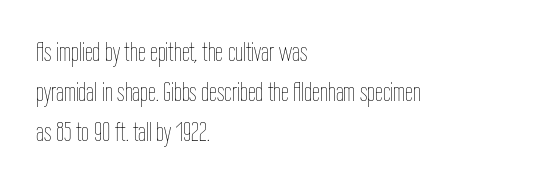
Q: Is the text bold? A: No.
Q: Is the text italic (slanted)? A: No, it is upright.
Q: Is the text underlined? A: No.
Q: How is the paragraph aligned? A: Left-aligned.
Q: Is the spacing between letters normal or unusually wide? A: Normal.
Q: Is the spacing between lines tight, normal or loose? A: Normal.
Q: Width (condensed, normal, or wide)? A: Condensed.
Q: Stroke contrast? A: Low.
Q: x-height? A: Medium.
Q: Monospaced? A: No.
